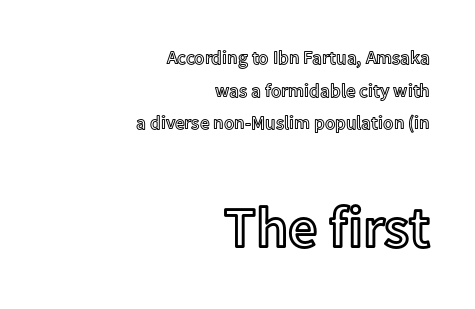
{"italic": "no", "width": "normal", "x_height": "medium", "monospaced": "no", "underline": "no", "align": "right", "line_spacing_ratio": 1.72, "letter_spacing": "normal", "letter_spacing_em": 0.0, "larger_block": "second", "size_ratio": 3.05, "glyph_px": 58}
